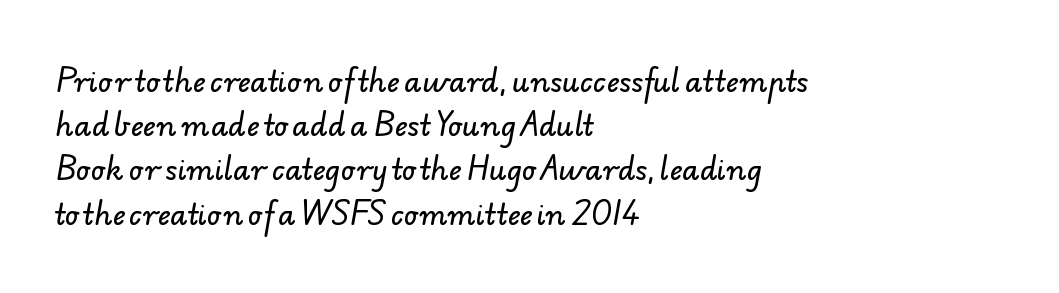
Proportional: the letters do not fall into vertical columns. If you drew a ruler down the left edge, every line would touch it. Successive baselines arrive at the customary interval. Look at the tracking — it's just the regular setting, nothing added. The specimen omits any rule beneath the text block's lines. The typeface chosen for these lines omits serifs.
